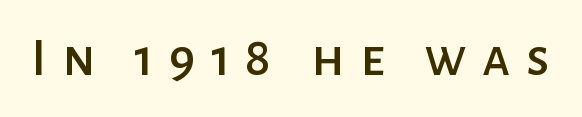
This is sans-serif lettering, the kind often seen on screens and signage. The glyphs are unaccompanied by any horizontal stroke below them. This sample has the flowing, uneven cadence of proportional lettering. Here the glyphs are tracked loosely, breaking word shapes into spaced letters.
